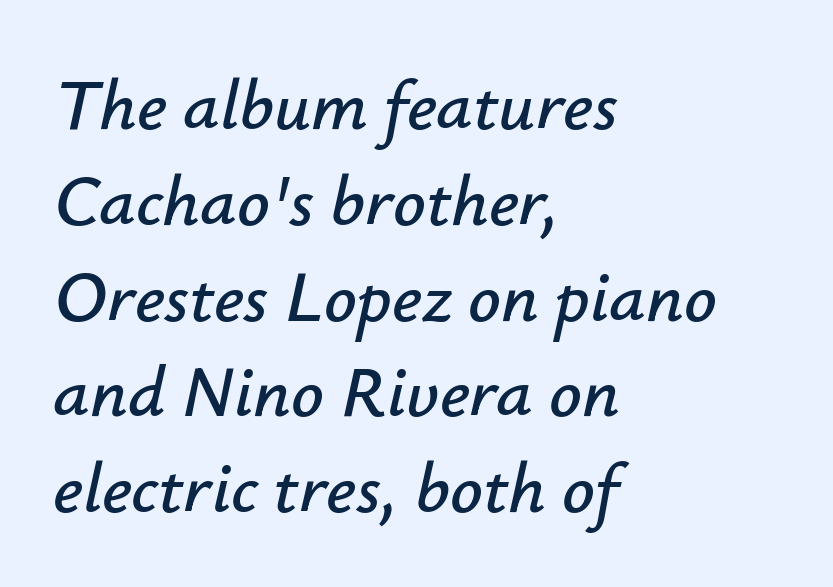
Q: Is the text italic (slanted)? A: Yes, it leans right by about 12 degrees.
Q: Is the text underlined? A: No.
Q: How is the paragraph aligned? A: Left-aligned.
Q: Is the spacing between letters normal or unusually wide? A: Normal.
Q: Is the spacing between lines tight, normal or loose? A: Normal.
Q: Width (condensed, normal, or wide)? A: Normal.
Q: Stroke contrast? A: Low.
Q: x-height? A: Small.
Q: Monospaced? A: No.
